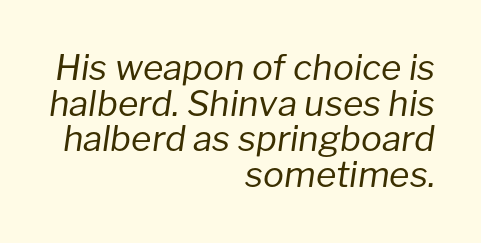
{"italic": "yes", "lean": "right", "slant_degrees": 8, "bold": "no", "weight": "regular", "width": "normal", "stroke_contrast": "low", "x_height": "medium", "monospaced": "no", "underline": "no", "align": "right", "line_spacing": "tight", "line_spacing_ratio": 1.02, "letter_spacing": "normal", "letter_spacing_em": 0.0, "glyph_px": 35}
